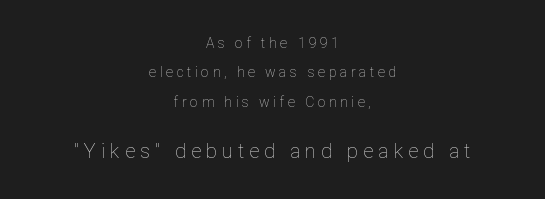
Reading down the block, each line starts at a different indent, mirrored at its end. Unmarked baselines from the first word to the last. The letterforms sit at book weight or below. Ascenders rise straight up at ninety degrees. If you measured baseline to baseline, you'd find a long distance.
